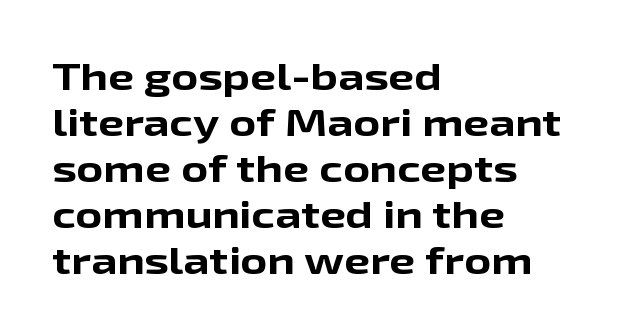
{"serif": "no", "italic": "no", "bold": "yes", "weight": "bold", "width": "wide", "stroke_contrast": "low", "x_height": "medium", "monospaced": "no", "underline": "no", "align": "left", "line_spacing_ratio": 1.24, "letter_spacing": "normal", "letter_spacing_em": 0.0, "glyph_px": 37}
